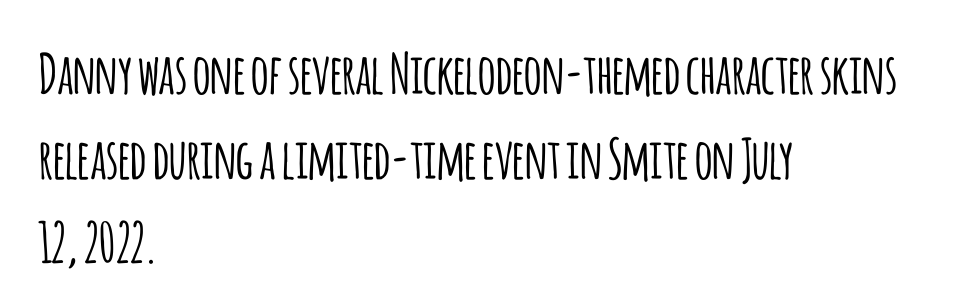
Observe the ordinary spacing: letters are neighbours, not strangers. Normally led — the rows are evenly, conventionally spaced. A typesetter would call this proportional, since set widths differ per character. A student would call this left alignment; a typographer would say flush left, rag right. Decoration check: the copy has no underline.
